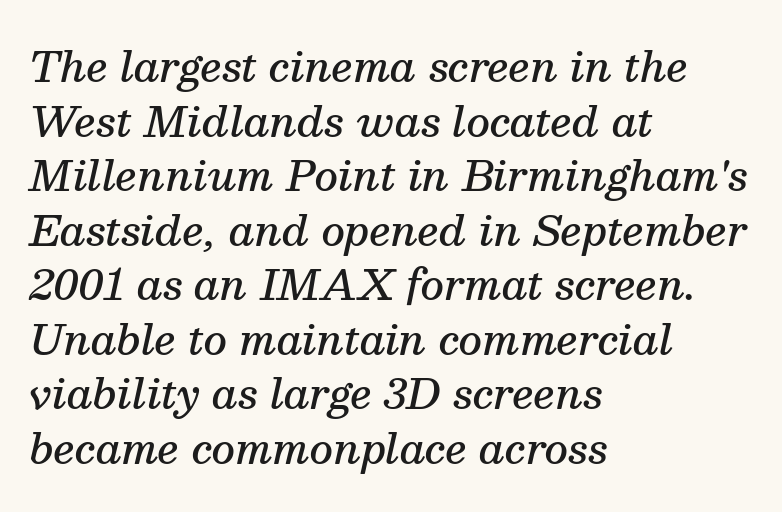
The image shows 41 px semibold serif type, italic (leaning right); set left-aligned, normal line spacing (1.33x), normal letter spacing, not underlined; medium stroke contrast and a medium x-height.
